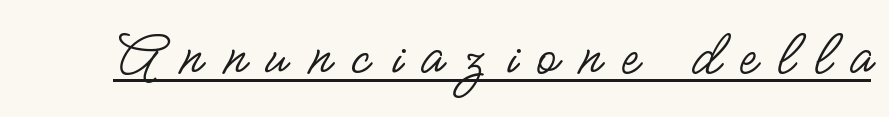
Q: Is the text bold? A: No.
Q: Is the text italic (slanted)? A: Yes.
Q: Is the typeface a serif or a sans-serif typeface? A: Sans-serif.
Q: Is the text underlined? A: Yes.
Q: Is the spacing between letters normal or unusually wide? A: Unusually wide.
Q: Width (condensed, normal, or wide)? A: Condensed.
Q: Stroke contrast? A: Low.
Q: x-height? A: Small.
Q: Monospaced? A: No.
